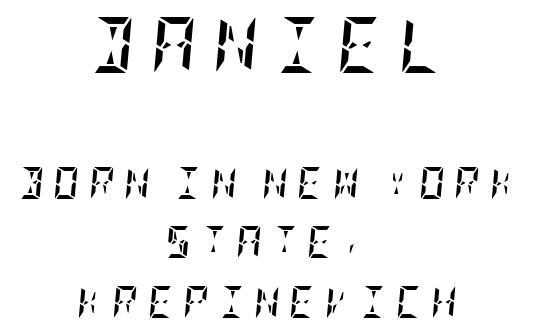
The image shows 56 px semibold, condensed type, italic (leaning right); set centered, line spacing 1.87x, unusually wide letter spacing (+0.29 em), not underlined; the first (top) block is 1.75x larger; low stroke contrast and a large x-height.
